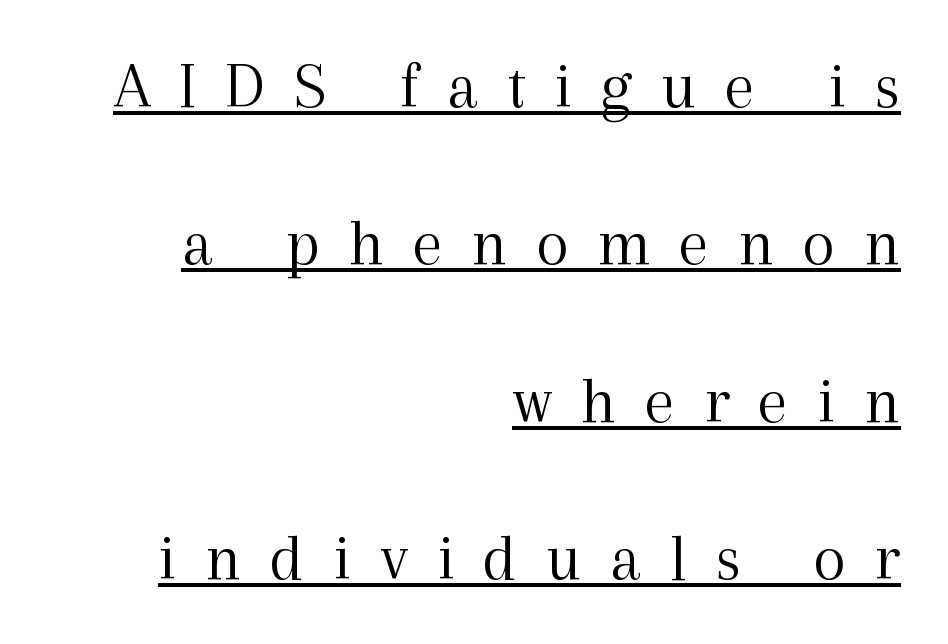
The image shows 67 px light serif type, upright; set right-aligned, loose line spacing (2.35x), unusually wide letter spacing (+0.43 em), underlined; a medium x-height.
